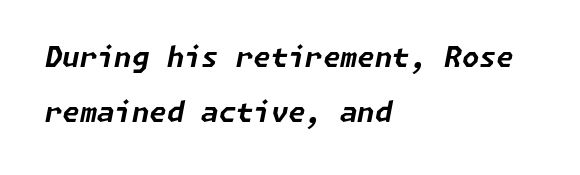
Q: Is the text bold? A: Yes.
Q: Is the text italic (slanted)? A: Yes, it leans right by about 11 degrees.
Q: Is the text underlined? A: No.
Q: How is the paragraph aligned? A: Left-aligned.
Q: Is the spacing between letters normal or unusually wide? A: Normal.
Q: Is the spacing between lines tight, normal or loose? A: Loose.
Q: Width (condensed, normal, or wide)? A: Normal.
Q: Stroke contrast? A: Low.
Q: x-height? A: Medium.
